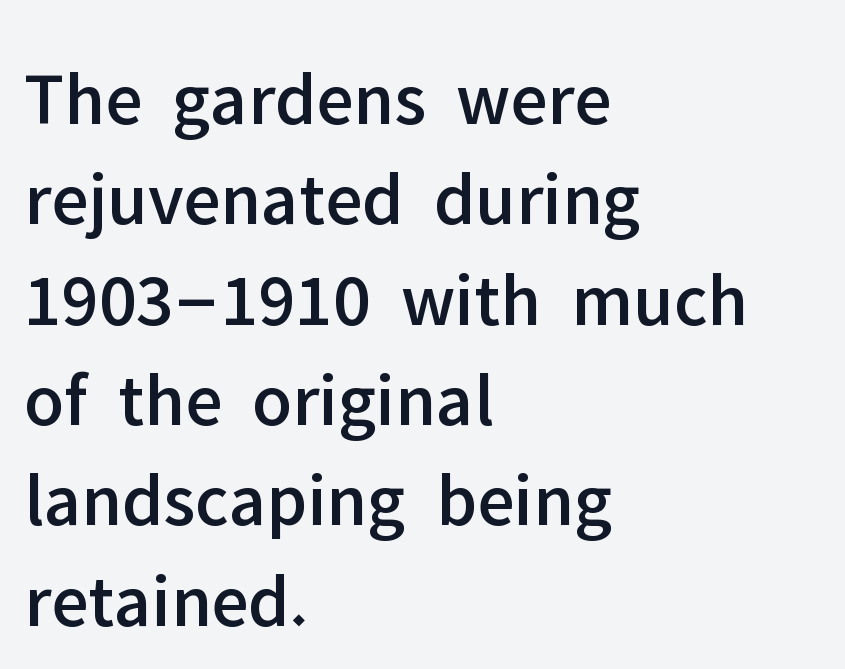
Nope, no serifs anywhere on these letters. The string is rendered with underlining switched off. The designer left line spacing at the default. The paragraph shown leans on its left margin. Rendered with straight, roman letterforms. Words appear dense and cohesive because spacing is normal.
